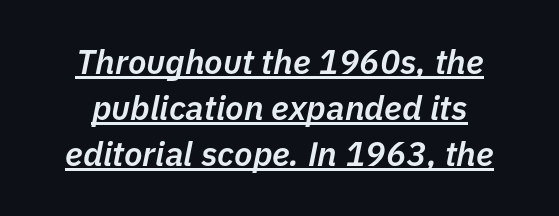
{"italic": "yes", "lean": "right", "slant_degrees": 11, "bold": "semi", "weight": "semibold", "width": "normal", "stroke_contrast": "low", "x_height": "medium", "monospaced": "no", "underline": "yes", "align": "center", "line_spacing": "normal", "line_spacing_ratio": 1.36, "letter_spacing": "normal", "letter_spacing_em": 0.0, "glyph_px": 34}
